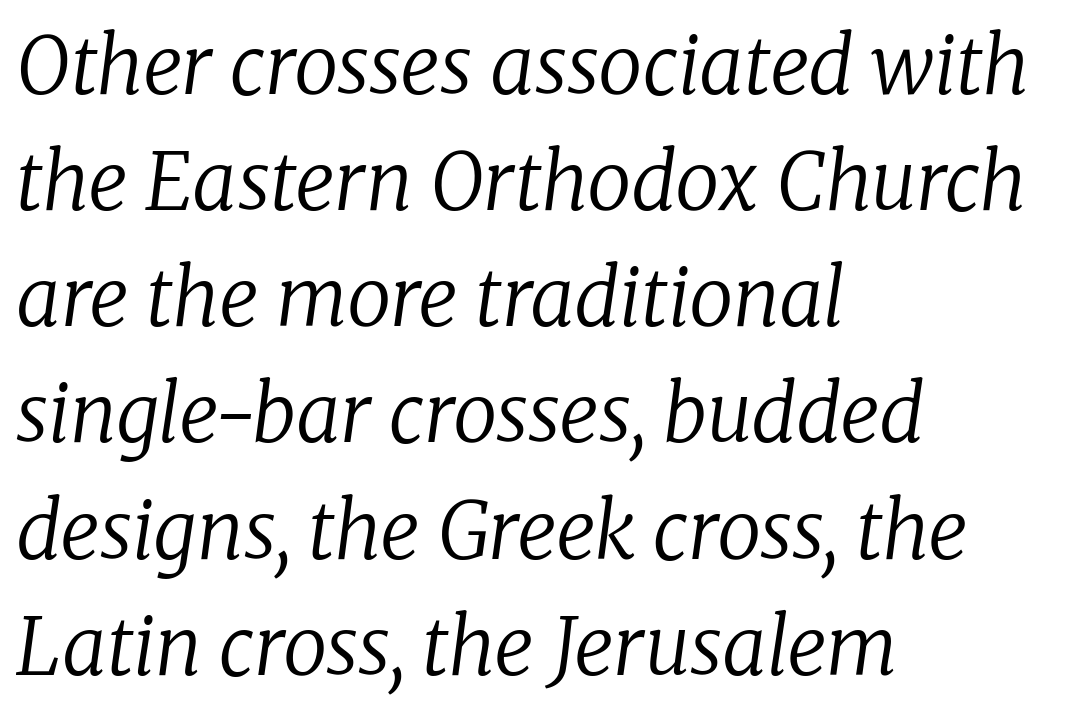
{"serif": "yes", "italic": "yes", "lean": "right", "slant_degrees": 8, "bold": "no", "weight": "regular", "width": "normal", "stroke_contrast": "low", "x_height": "medium", "monospaced": "no", "underline": "no", "align": "left", "line_spacing": "normal", "line_spacing_ratio": 1.47, "letter_spacing": "normal", "letter_spacing_em": 0.0, "glyph_px": 79}
